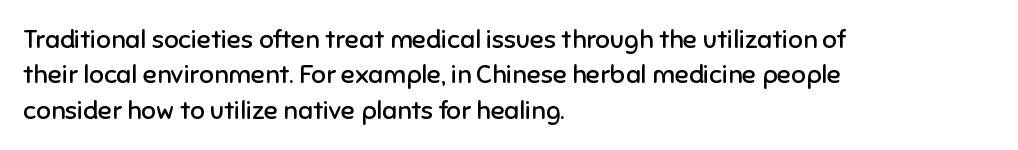
Q: Is the text bold? A: No.
Q: Is the text italic (slanted)? A: No, it is upright.
Q: Is the text underlined? A: No.
Q: How is the paragraph aligned? A: Left-aligned.
Q: Is the spacing between letters normal or unusually wide? A: Normal.
Q: Is the spacing between lines tight, normal or loose? A: Normal.
